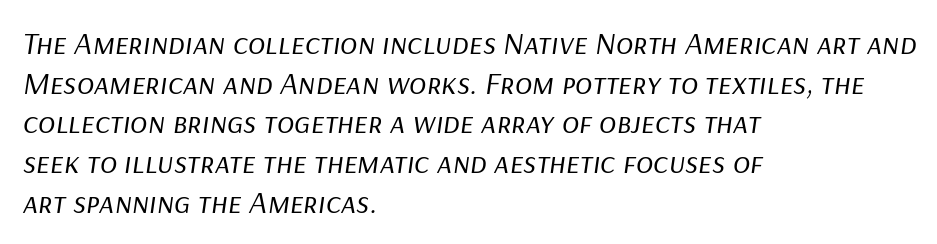
Q: Is the text bold? A: No.
Q: Is the text italic (slanted)? A: Yes, it leans right by about 9 degrees.
Q: Is the text underlined? A: No.
Q: How is the paragraph aligned? A: Left-aligned.
Q: Is the spacing between letters normal or unusually wide? A: Normal.
Q: Width (condensed, normal, or wide)? A: Normal.
Q: Stroke contrast? A: Low.
Q: x-height? A: Medium.
Q: Monospaced? A: No.
